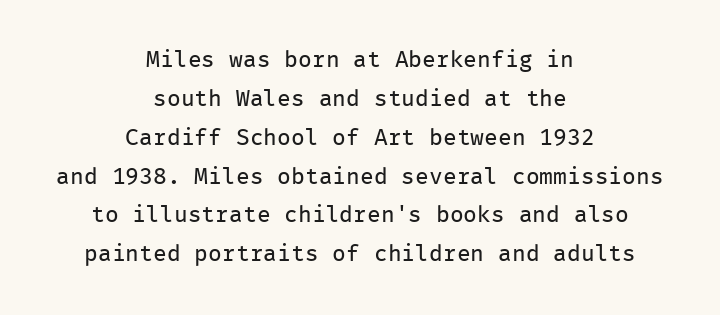
Q: Is the text bold? A: No.
Q: Is the text italic (slanted)? A: No, it is upright.
Q: Is the text underlined? A: No.
Q: How is the paragraph aligned? A: Centered.
Q: Is the spacing between letters normal or unusually wide? A: Normal.
Q: Is the spacing between lines tight, normal or loose? A: Normal.
